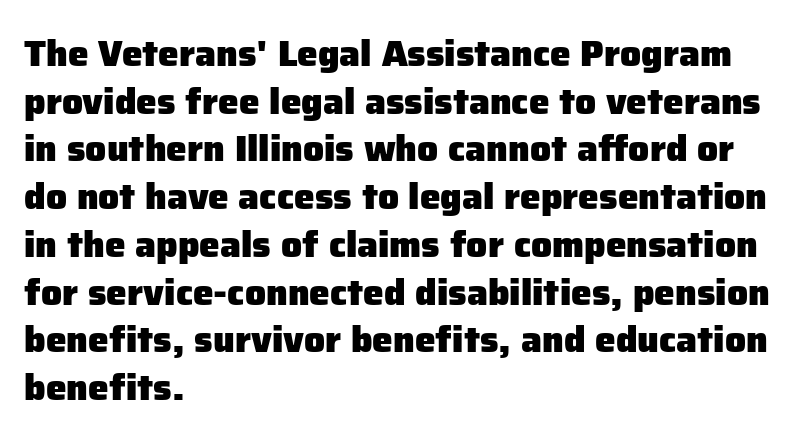
Q: Is the text bold? A: Yes.
Q: Is the text italic (slanted)? A: No, it is upright.
Q: Is the typeface a serif or a sans-serif typeface? A: Sans-serif.
Q: Is the text underlined? A: No.
Q: How is the paragraph aligned? A: Left-aligned.
Q: Is the spacing between letters normal or unusually wide? A: Normal.
Q: Is the spacing between lines tight, normal or loose? A: Normal.
Q: Width (condensed, normal, or wide)? A: Normal.
Q: Stroke contrast? A: Low.
Q: x-height? A: Medium.
Q: Monospaced? A: No.
